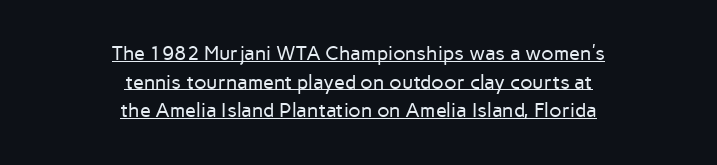
The gaps between neighbouring characters are ordinary and unremarkable. Each new line begins a customary step beneath the previous one. This is roman type, the default non-slanted kind. Beneath each row of characters lies a ruled line.
